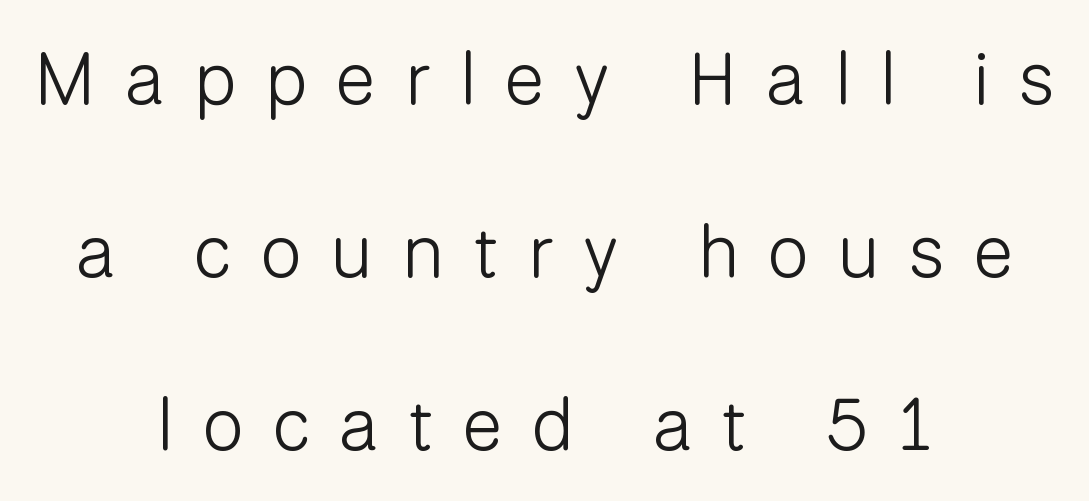
Designer's note — italics off, roman on. The space between consecutive lines is lavish. Every row of glyphs is offset so its center matches the block's center. Underlining? Definitely not there. Loose tracking; the words dissolve into strings of separated letters.
